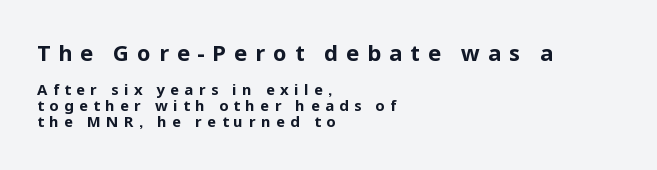
This layout puts the oversized block above and the modest block below. Strokes here are thick enough to call this a true bold. The string is rendered with underlining switched off. Look at the tracking — it's clearly loosened, letters drifting apart. The ragged edge is on the right, which tells us the setting is flush left.
